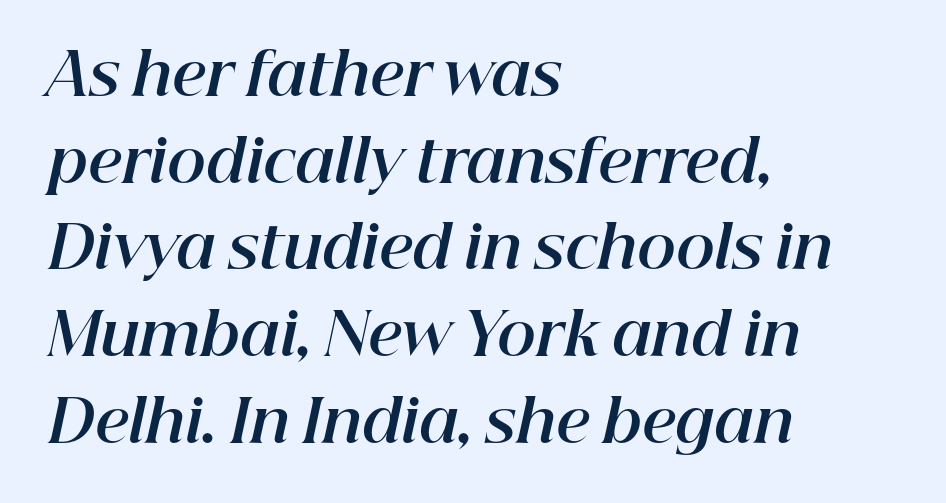
{"italic": "yes", "lean": "right", "slant_degrees": 12, "bold": "yes", "weight": "bold", "width": "normal", "stroke_contrast": "high", "x_height": "medium", "monospaced": "no", "underline": "no", "align": "left", "line_spacing": "normal", "line_spacing_ratio": 1.47, "letter_spacing": "normal", "letter_spacing_em": 0.0, "glyph_px": 59}
